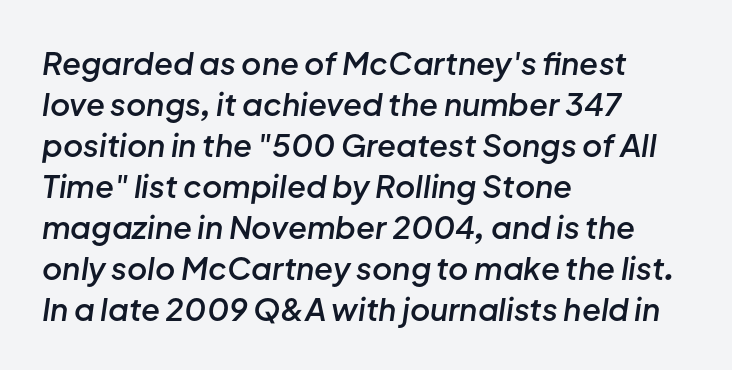
Typeset ragged right — the left edge is the straight one. Varying glyph widths throughout — classic text-font behaviour. Stems and bowls a touch heavier than normal — semibold. If you measured baseline to baseline, you'd find a middling distance. Default kerning and tracking; the words read as compact shapes. Clear beneath every line of the passage.
